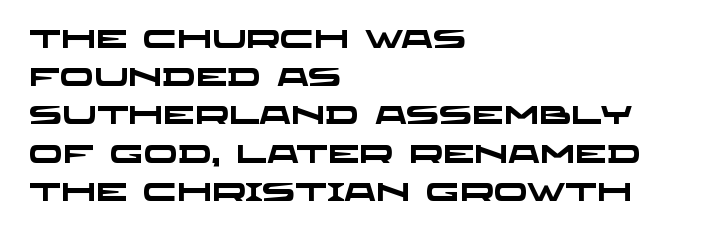
The typesetting leans heavy: a genuine bold. The ragged edge is on the right, which tells us the setting is flush left. Nobody touched the tracking dial on this one. Descenders hang freely into open space. How would I describe the line gaps? Plain and ordinary.
